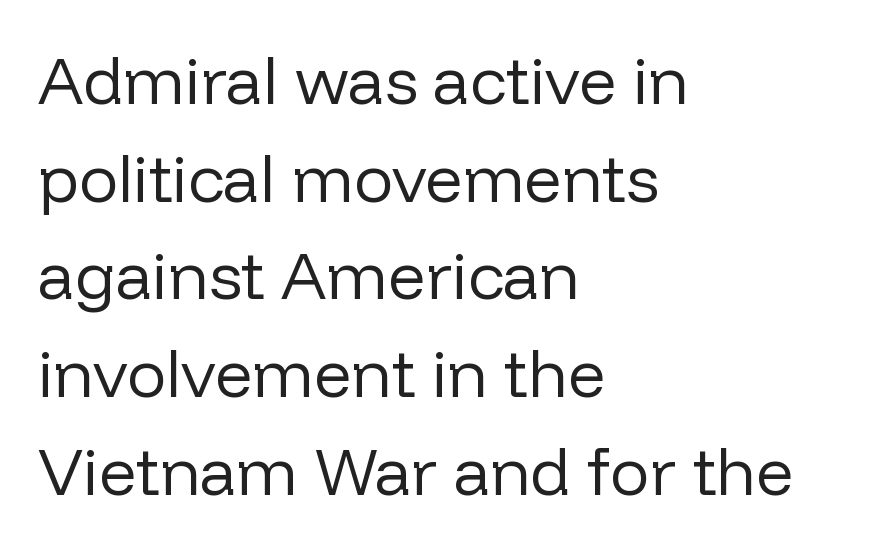
The font family rendered here belongs to the sans-serif group. The passage shown is not underscored anywhere. Spacing between characters is what you'd get straight out of the box. Tall strokes in this sample are plumb rather than angled. Ink coverage per letter is moderate at most. The leading is moderate, giving the passage an even texture.
